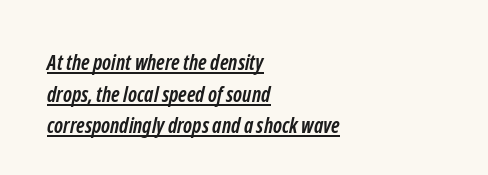
Q: Is the text bold? A: Yes.
Q: Is the text underlined? A: Yes.
Q: How is the paragraph aligned? A: Left-aligned.
Q: Is the spacing between letters normal or unusually wide? A: Normal.
Q: Is the spacing between lines tight, normal or loose? A: Normal.
